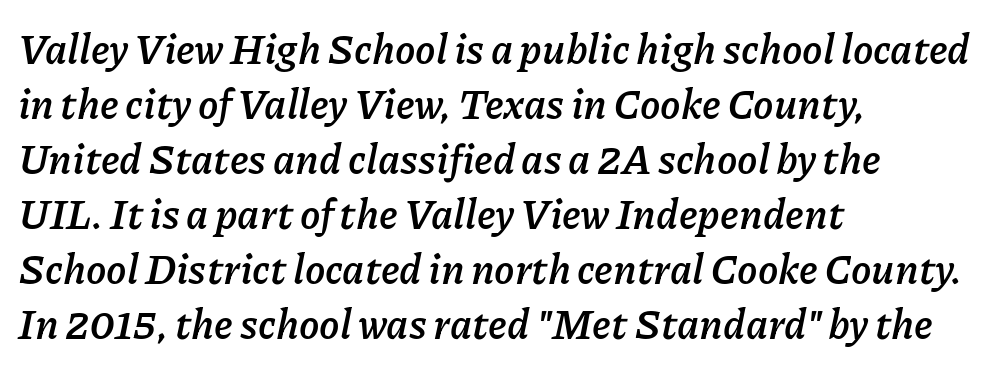
Q: Is the text bold? A: Yes.
Q: Is the text italic (slanted)? A: Yes, it leans right by about 11 degrees.
Q: Is the text underlined? A: No.
Q: How is the paragraph aligned? A: Left-aligned.
Q: Is the spacing between letters normal or unusually wide? A: Normal.
Q: Is the spacing between lines tight, normal or loose? A: Normal.
Q: Width (condensed, normal, or wide)? A: Normal.
Q: Stroke contrast? A: Low.
Q: x-height? A: Medium.
Q: Monospaced? A: No.
